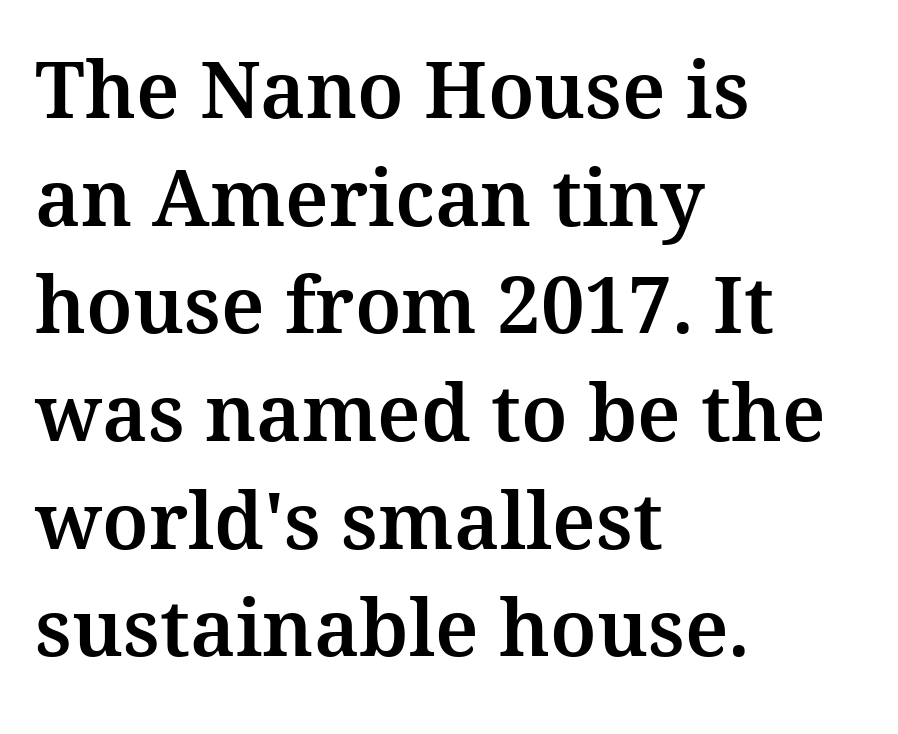
Q: Is the text italic (slanted)? A: No, it is upright.
Q: Is the typeface a serif or a sans-serif typeface? A: Serif.
Q: Is the text underlined? A: No.
Q: How is the paragraph aligned? A: Left-aligned.
Q: Is the spacing between letters normal or unusually wide? A: Normal.
Q: Is the spacing between lines tight, normal or loose? A: Normal.
Q: Width (condensed, normal, or wide)? A: Normal.
Q: Stroke contrast? A: Medium.
Q: x-height? A: Medium.
Q: Monospaced? A: No.
